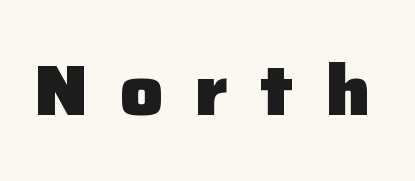
The image shows 71 px heavy sans-serif type, upright; set unusually wide letter spacing (+0.45 em), not underlined; low stroke contrast and a medium x-height.
